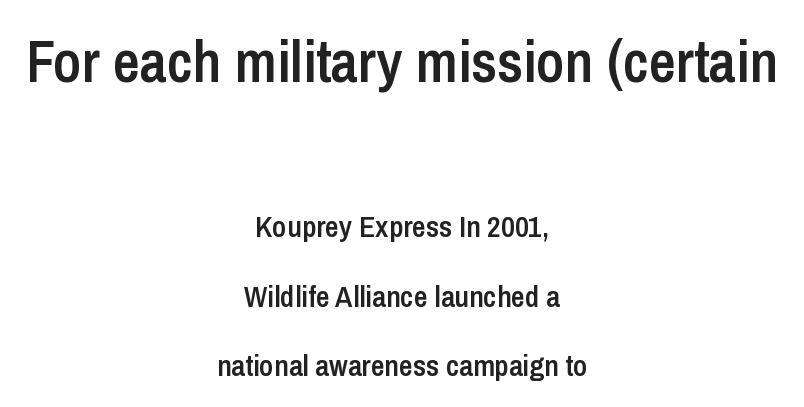
No italicization has been applied; the sample stays upright. The typeface chosen for these lines omits serifs. Looks like regular typesetting: each glyph gets only the width it needs. The first block has been scaled up relative to the second. Observe the ordinary spacing: letters are neighbours, not strangers. What's the leading like? Stretched, with rows far apart.
